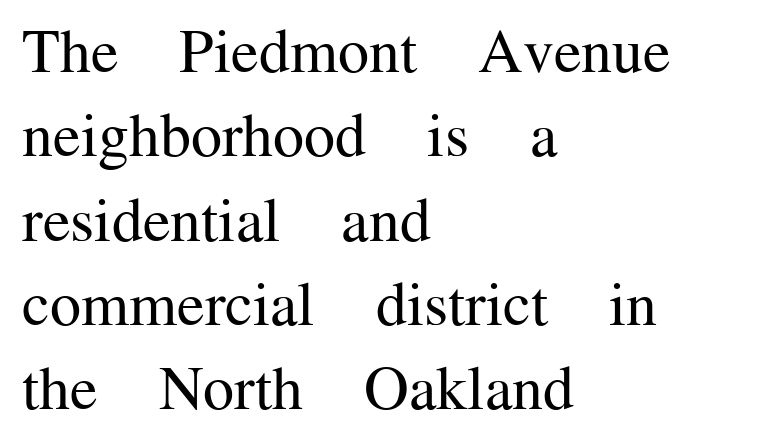
Q: Is the text bold? A: No.
Q: Is the text italic (slanted)? A: No, it is upright.
Q: Is the typeface a serif or a sans-serif typeface? A: Serif.
Q: Is the text underlined? A: No.
Q: How is the paragraph aligned? A: Left-aligned.
Q: Is the spacing between letters normal or unusually wide? A: Normal.
Q: Is the spacing between lines tight, normal or loose? A: Normal.
Q: Width (condensed, normal, or wide)? A: Normal.
Q: Stroke contrast? A: Medium.
Q: x-height? A: Medium.
Q: Monospaced? A: No.
